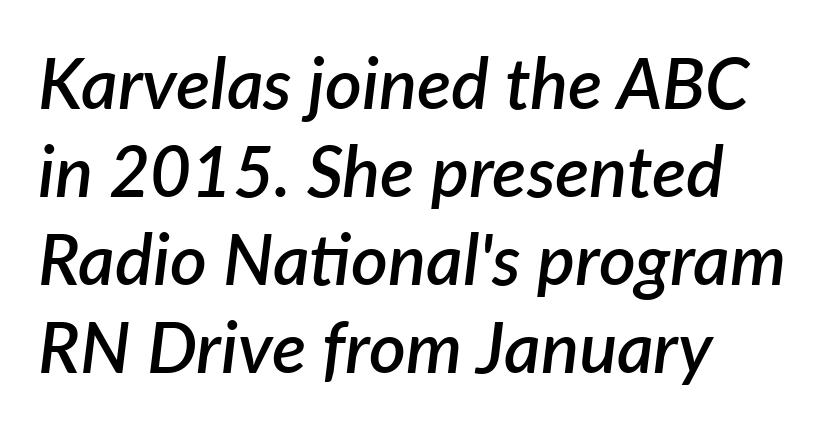
This is moderately heavy type, rendered in semibold. Here the designer chose a conventional face with non-uniform glyph widths. Underlining? Definitely not there. The glyphs look as if they've been sheared to an angle. The tracking reads as untouched default to a designer's eye. The lines in this sample share a left origin and differ only in where they stop.
